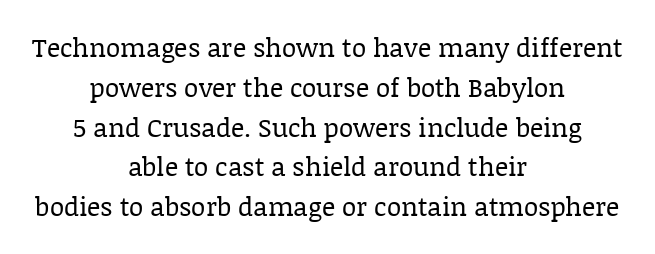
These lines keep a tight, regular rhythm from letter to letter. Rule under the text: the space is simply empty. The designer left line spacing at the default. Heaviness? Minimal to ordinary, like unemphasized prose. These lines were composed using upright roman letters.
